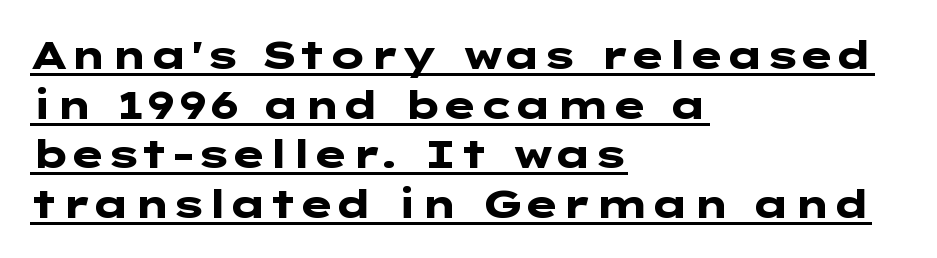
The image shows 39 px heavy, wide sans-serif type, upright; set left-aligned, normal line spacing (1.27x), normal letter spacing, underlined; low stroke contrast and a medium x-height.
